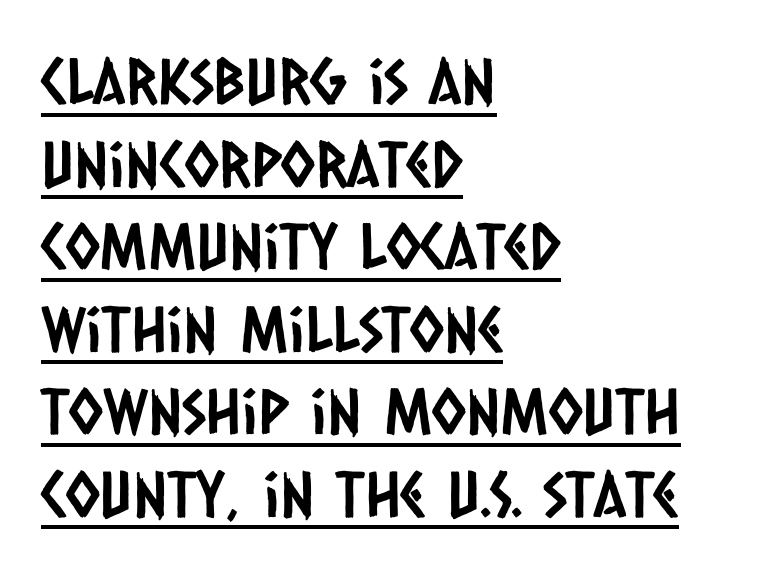
{"serif": "no", "width": "condensed", "stroke_contrast": "low", "x_height": "large", "monospaced": "no", "underline": "yes", "align": "left", "line_spacing": "normal", "line_spacing_ratio": 1.31, "letter_spacing": "normal", "letter_spacing_em": 0.0, "glyph_px": 63}
